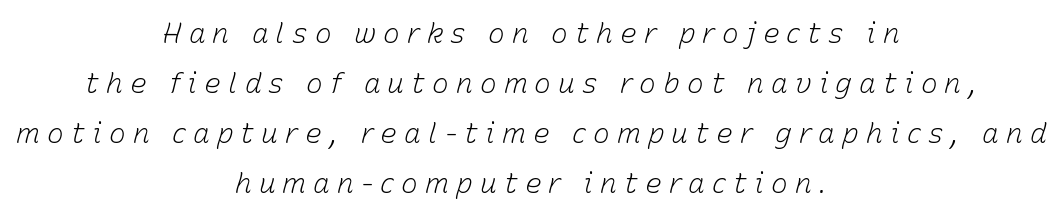
This sample is center-justified, so both line endings float freely. Is this a fixed-width face? No — the glyphs have proportional, varying widths. Every character sits at an angle, as italics do. The foot of each line stays bare and open.
